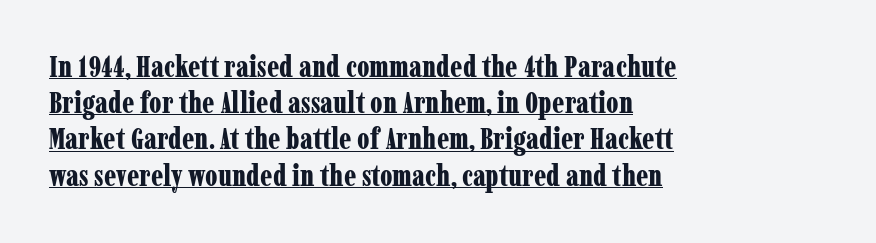
The image shows 29 px bold, condensed serif type, upright; set left-aligned, normal line spacing (1.25x), normal letter spacing, underlined; low stroke contrast and a medium x-height.
